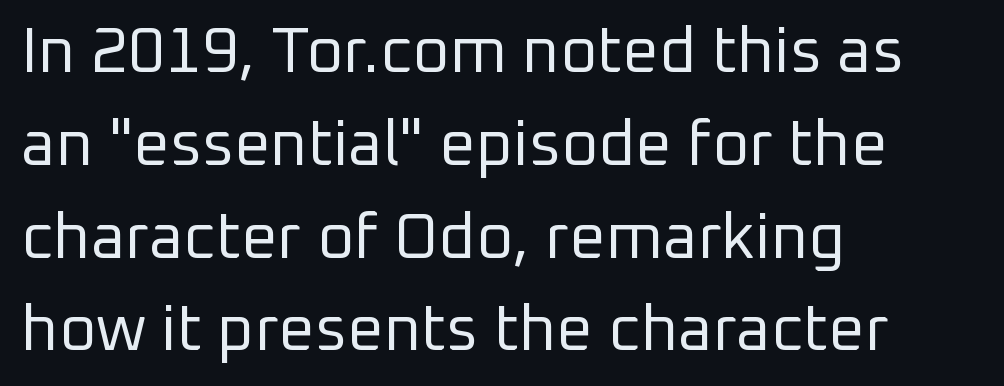
The image shows 64 px regular-weight sans-serif type, upright; set left-aligned, normal line spacing (1.45x), normal letter spacing, not underlined; low stroke contrast and a medium x-height.
